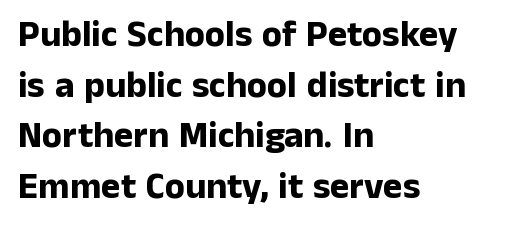
This sample has the flowing, uneven cadence of proportional lettering. A typesetter would label this face a sans. Upright lettering throughout. I'd describe the lettering as bold — thick and assertive.
